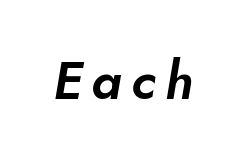
{"italic": "yes", "lean": "right", "slant_degrees": 5, "width": "normal", "stroke_contrast": "low", "x_height": "small", "monospaced": "no", "underline": "no", "glyph_px": 52}
